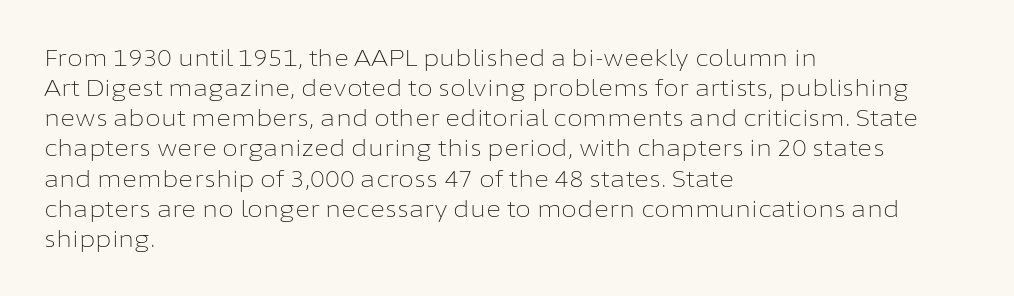
Q: Is the text bold? A: No.
Q: Is the text italic (slanted)? A: No, it is upright.
Q: Is the text underlined? A: No.
Q: How is the paragraph aligned? A: Left-aligned.
Q: Is the spacing between letters normal or unusually wide? A: Normal.
Q: Is the spacing between lines tight, normal or loose? A: Normal.
